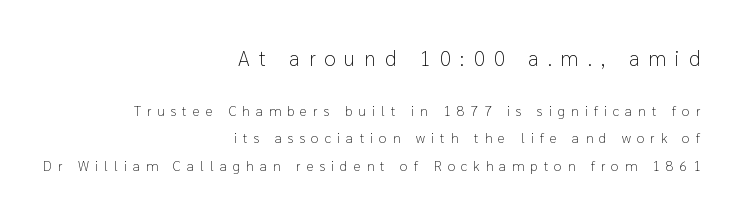
Casual observation: everything's shoved over to the right. Check under the words: just untouched page. Weight: not bold — regular or lighter. The rendering uses a large line-height, opening up the rows.
